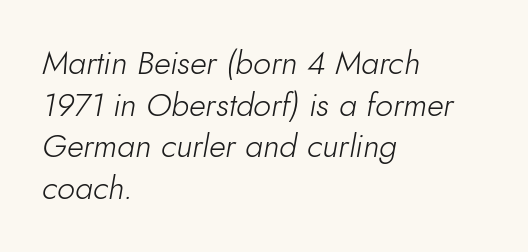
Nothing unusual about the tracking: characters are spaced as the font intends. A typesetter would call this leading conventional body-copy spacing. A typesetter would call this proportional, since set widths differ per character. Stroke thickness stays within the range of a standard reading face or lighter. Rule under the text: the space is simply empty. The letters are slanted; this is an italic face.
